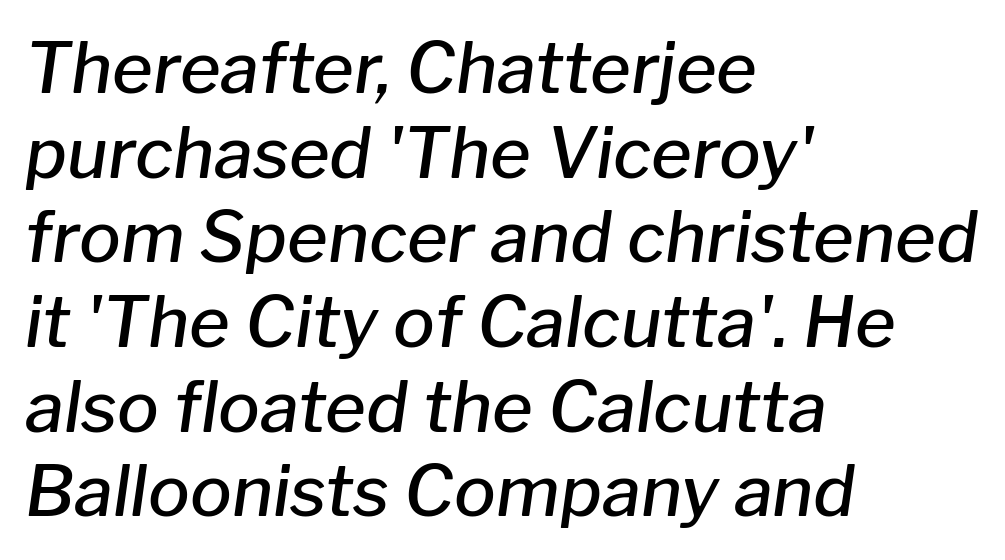
Q: Is the text bold? A: Semi-bold.
Q: Is the text italic (slanted)? A: Yes, it leans right by about 8 degrees.
Q: Is the text underlined? A: No.
Q: How is the paragraph aligned? A: Left-aligned.
Q: Is the spacing between letters normal or unusually wide? A: Normal.
Q: Width (condensed, normal, or wide)? A: Normal.
Q: Stroke contrast? A: Low.
Q: x-height? A: Medium.
Q: Monospaced? A: No.
